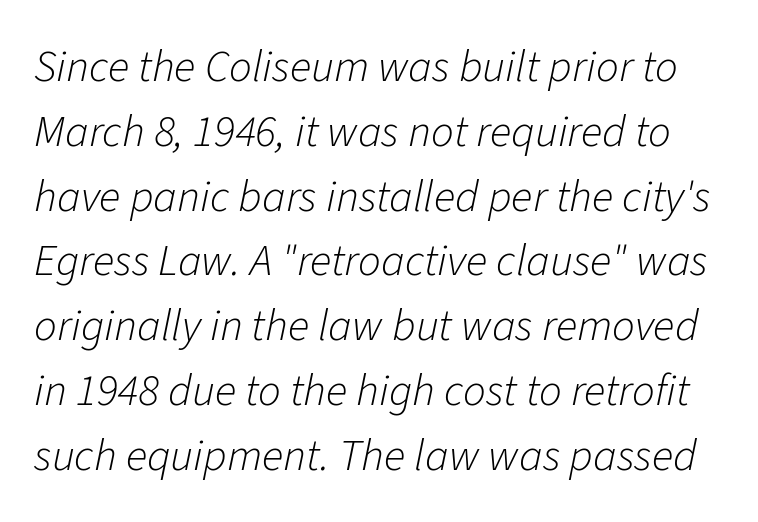
{"italic": "yes", "lean": "right", "slant_degrees": 11, "bold": "no", "weight": "light", "width": "normal", "stroke_contrast": "low", "x_height": "medium", "monospaced": "no", "underline": "no", "line_spacing": "normal", "line_spacing_ratio": 1.44, "letter_spacing": "normal", "letter_spacing_em": 0.0, "glyph_px": 45}
